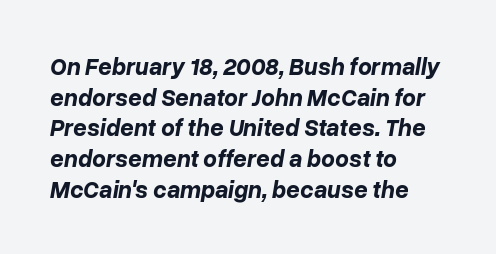
Q: Is the text bold? A: Yes.
Q: Is the text italic (slanted)? A: Yes, it leans right by about 10 degrees.
Q: Is the text underlined? A: No.
Q: How is the paragraph aligned? A: Left-aligned.
Q: Is the spacing between letters normal or unusually wide? A: Normal.
Q: Is the spacing between lines tight, normal or loose? A: Normal.
